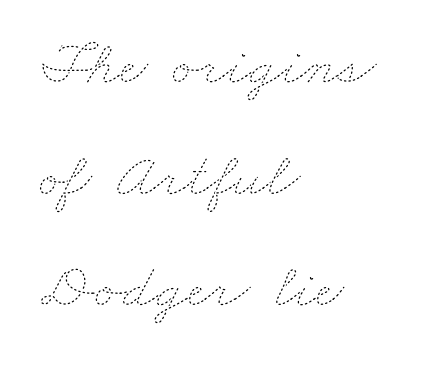
Q: Is the text bold? A: No.
Q: Is the text underlined? A: No.
Q: How is the paragraph aligned? A: Left-aligned.
Q: Is the spacing between letters normal or unusually wide? A: Normal.
Q: Width (condensed, normal, or wide)? A: Wide.
Q: Stroke contrast? A: Low.
Q: x-height? A: Small.
Q: Monospaced? A: No.
